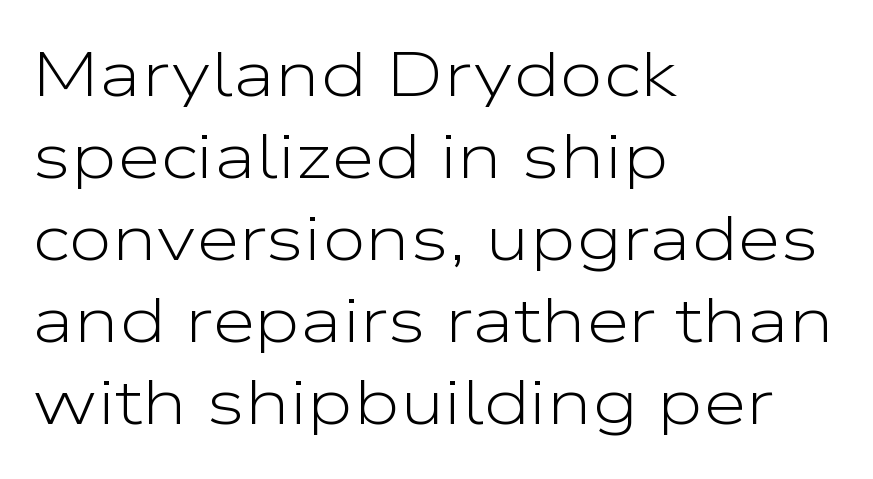
Ordinary non-slanted type is in use. Weight class: somewhere from thin through regular. The glyphs are unaccompanied by any horizontal stroke below them. Think of a printed novel: that variable character pitch is what you see here. Are there feet on the stems? There aren't — it's a sans. This block has exactly the height ordinary leading produces.
